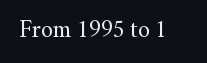
{"italic": "no", "bold": "no", "underline": "no", "letter_spacing": "normal", "letter_spacing_em": 0.0, "glyph_px": 24}
